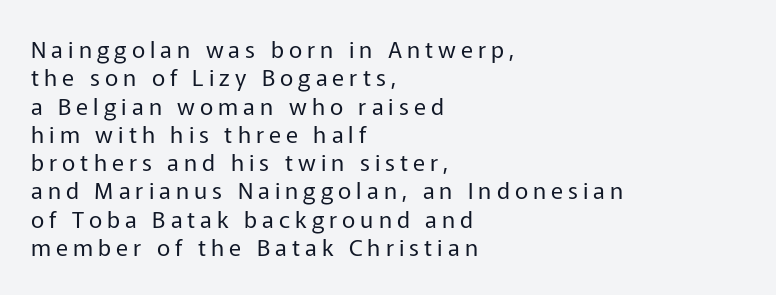
{"italic": "no", "bold": "no", "underline": "no", "align": "left", "line_spacing_ratio": 1.23, "letter_spacing": "wide", "letter_spacing_em": 0.22, "glyph_px": 23}
